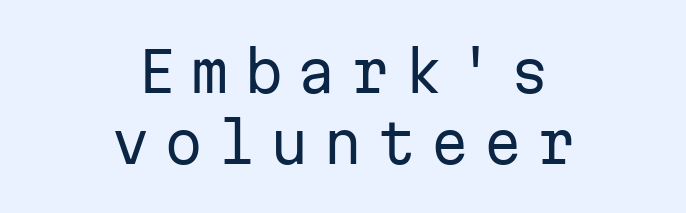
The image shows 56 px regular-weight sans-serif type, upright, monospaced; set centered, normal line spacing (1.26x), unusually wide letter spacing (+0.25 em), not underlined; low stroke contrast and a medium x-height.
